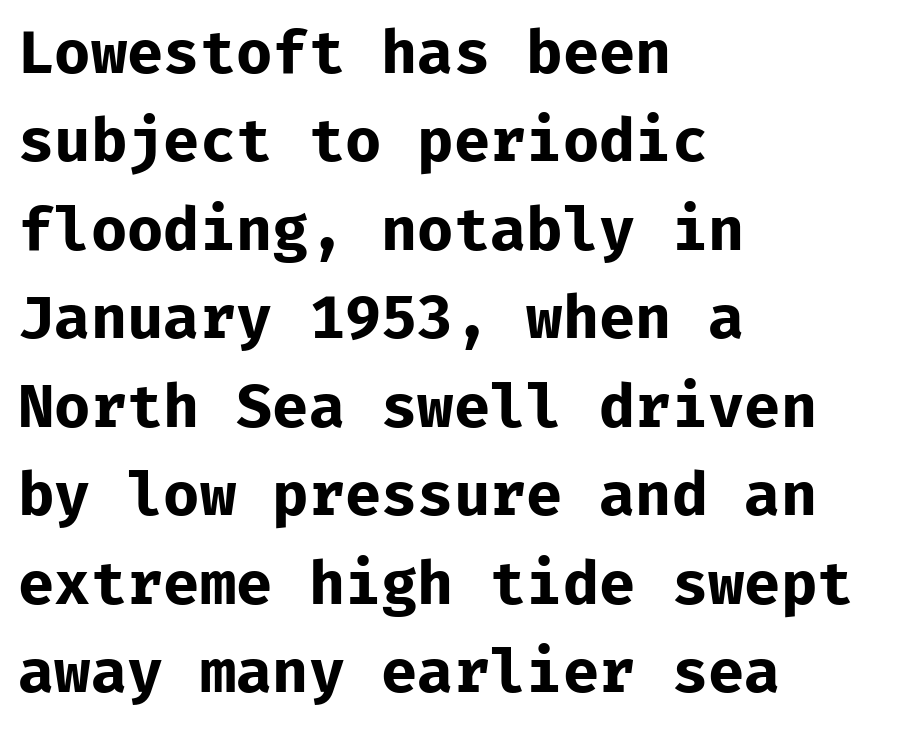
The image shows 59 px bold sans-serif type, upright, monospaced; set left-aligned, normal line spacing (1.5x), normal letter spacing, not underlined; low stroke contrast and a medium x-height.
